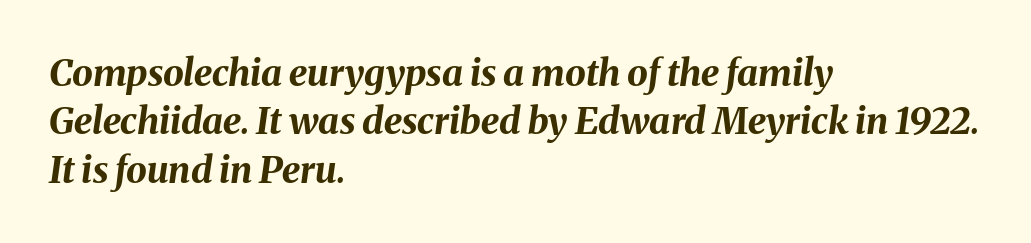
Regular leading. Note the varied advance widths — an 'i' is clearly narrower than an 'm'. Look at the stroke-to-counter ratio: heavy, a bold. Descenders hang freely into open space. Compared with ordinary roman type, these characters are visibly tilted.
